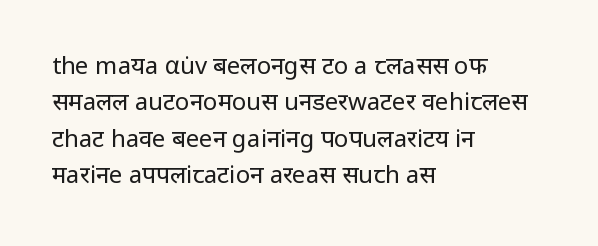
The foot of each line stays bare and open. These lines stack with their left ends in a neat column. Italic: no, the glyphs are upright roman. These lines sit exactly where default settings would place them.
